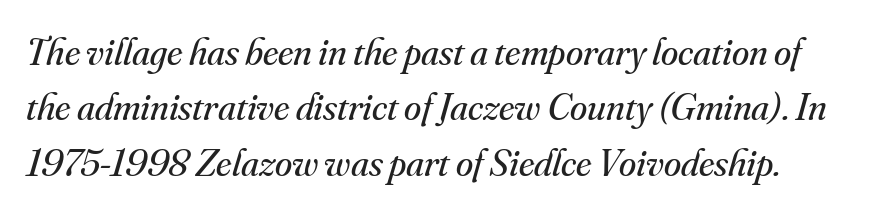
{"serif": "yes", "italic": "yes", "lean": "right", "slant_degrees": 16, "bold": "no", "weight": "regular", "width": "normal", "stroke_contrast": "medium", "x_height": "small", "monospaced": "no", "underline": "no", "line_spacing": "normal", "line_spacing_ratio": 1.42, "letter_spacing": "normal", "letter_spacing_em": 0.0, "glyph_px": 39}
